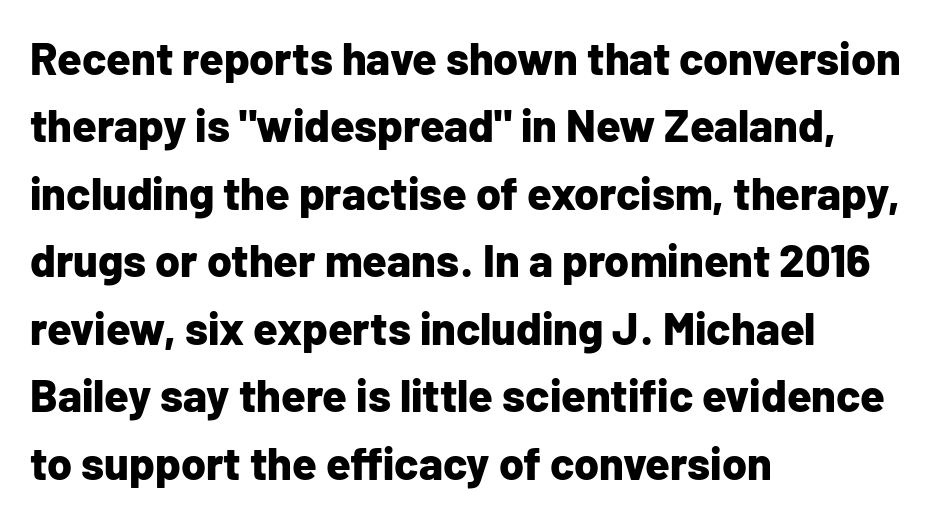
{"serif": "no", "italic": "no", "bold": "yes", "weight": "bold", "width": "normal", "stroke_contrast": "low", "x_height": "medium", "monospaced": "no", "underline": "no", "align": "left", "line_spacing": "normal", "line_spacing_ratio": 1.5, "letter_spacing": "normal", "letter_spacing_em": 0.0, "glyph_px": 45}
